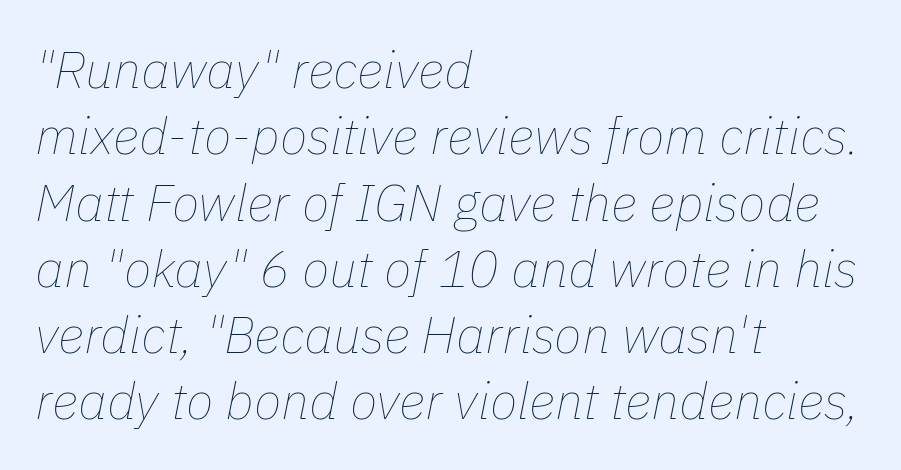
Q: Is the text bold? A: No.
Q: Is the text italic (slanted)? A: Yes, it leans right by about 11 degrees.
Q: Is the text underlined? A: No.
Q: How is the paragraph aligned? A: Left-aligned.
Q: Is the spacing between letters normal or unusually wide? A: Normal.
Q: Is the spacing between lines tight, normal or loose? A: Normal.
Q: Width (condensed, normal, or wide)? A: Normal.
Q: Stroke contrast? A: Low.
Q: x-height? A: Medium.
Q: Monospaced? A: No.
